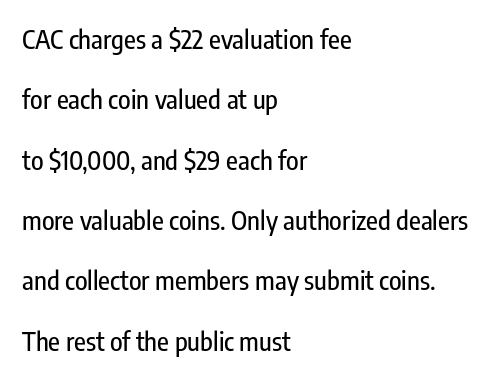
The image shows 26 px text type, upright; set left-aligned, loose line spacing (2.32x), normal letter spacing, not underlined.
